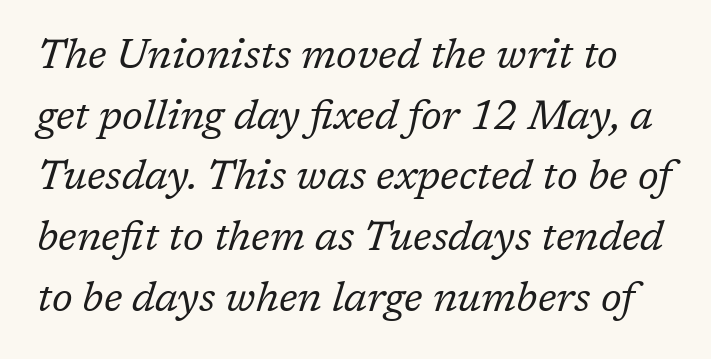
The string is rendered with underlining switched off. These lines were composed using italics. This sample keeps an unexceptional amount of space between lines. Little horizontal feet cap the strokes, marking this as serif type. The weight tops out at a normal text grade.
